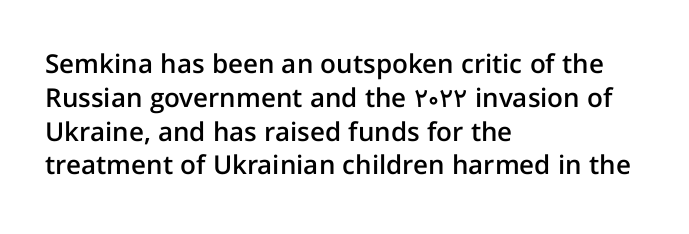
The image shows 26 px text type, upright; set left-aligned, normal line spacing (1.3x), normal letter spacing, not underlined.
